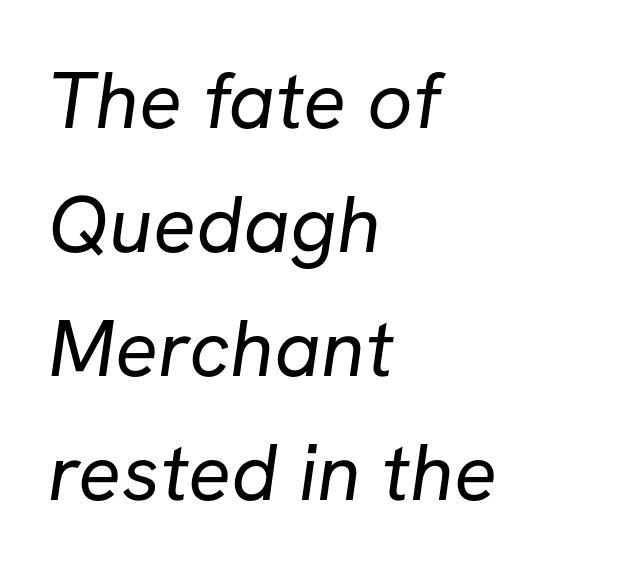
The image shows 80 px regular-weight sans-serif type; set left-aligned, normal line spacing (1.55x), normal letter spacing, not underlined; low stroke contrast and a medium x-height.
